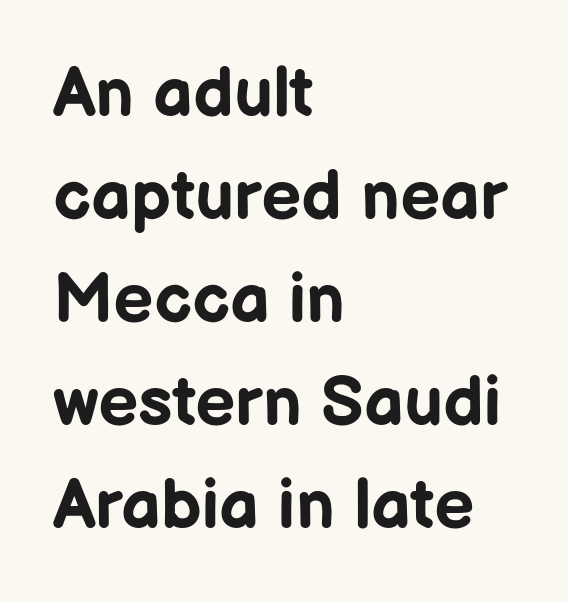
Is this a fixed-width face? No — the glyphs have proportional, varying widths. Nothing sits at the stroke ends, so this counts as sans-serif. Short and long lines alike share a common starting point at left. Descenders are the only things crossing below the line. Compared with an ordinary text face, these strokes are far heavier — a full bold.
